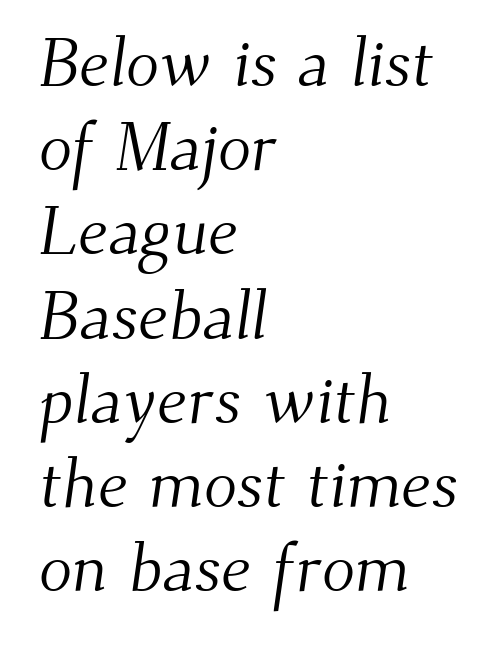
The image shows 69 px light serif type; set left-aligned, line spacing 1.22x, normal letter spacing, not underlined; medium stroke contrast and a small x-height.
